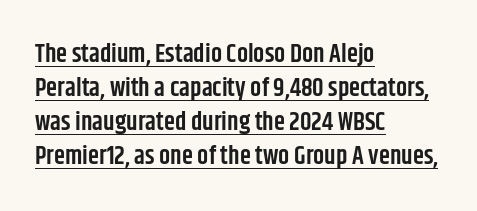
The image shows 25 px text type, upright; set left-aligned, normal line spacing (1.36x), normal letter spacing, underlined.
